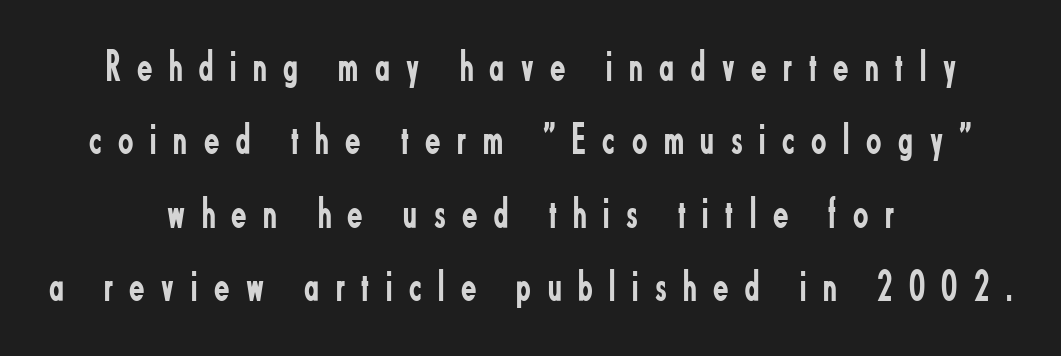
{"serif": "no", "italic": "no", "bold": "no", "weight": "regular", "width": "condensed", "stroke_contrast": "low", "x_height": "small", "monospaced": "no", "underline": "no", "align": "center", "line_spacing": "normal", "line_spacing_ratio": 1.63, "letter_spacing": "wide", "letter_spacing_em": 0.37, "glyph_px": 45}
